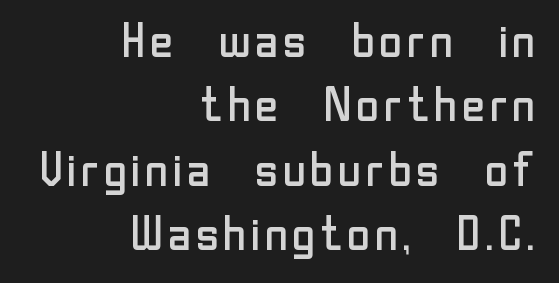
{"serif": "no", "italic": "no", "bold": "no", "weight": "regular", "width": "normal", "stroke_contrast": "low", "x_height": "medium", "monospaced": "no", "underline": "no", "align": "right", "line_spacing": "normal", "line_spacing_ratio": 1.37, "letter_spacing": "normal", "letter_spacing_em": 0.0, "glyph_px": 47}
